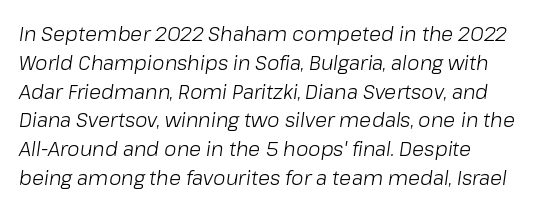
Q: Is the text bold? A: No.
Q: Is the text italic (slanted)? A: Yes, it leans right by about 8 degrees.
Q: Is the text underlined? A: No.
Q: How is the paragraph aligned? A: Left-aligned.
Q: Is the spacing between letters normal or unusually wide? A: Normal.
Q: Is the spacing between lines tight, normal or loose? A: Normal.
